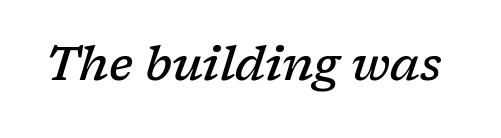
{"serif": "yes", "italic": "yes", "lean": "right", "slant_degrees": 17, "bold": "semi", "weight": "semibold", "width": "normal", "stroke_contrast": "low", "x_height": "medium", "monospaced": "no", "underline": "no", "letter_spacing": "normal", "letter_spacing_em": 0.0, "glyph_px": 47}
